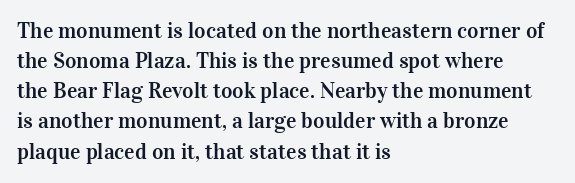
The image shows 22 px text type, upright; set left-aligned, normal line spacing (1.37x), normal letter spacing, not underlined.
